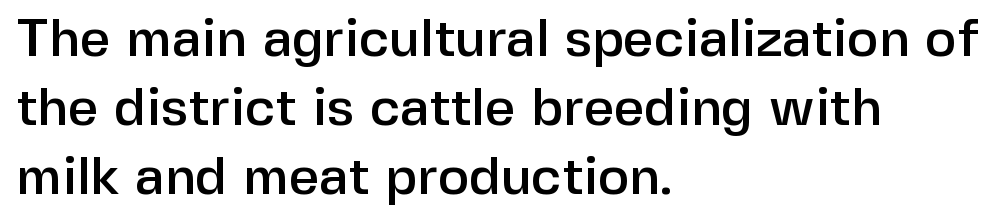
Q: Is the text italic (slanted)? A: No, it is upright.
Q: Is the typeface a serif or a sans-serif typeface? A: Sans-serif.
Q: Is the text underlined? A: No.
Q: How is the paragraph aligned? A: Left-aligned.
Q: Is the spacing between letters normal or unusually wide? A: Normal.
Q: Is the spacing between lines tight, normal or loose? A: Normal.
Q: Width (condensed, normal, or wide)? A: Normal.
Q: Stroke contrast? A: Low.
Q: x-height? A: Medium.
Q: Monospaced? A: No.
